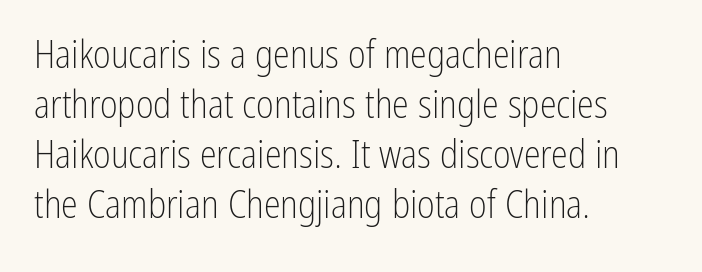
{"serif": "no", "italic": "no", "bold": "no", "weight": "light", "width": "condensed", "stroke_contrast": "low", "x_height": "medium", "monospaced": "no", "underline": "no", "align": "left", "line_spacing": "normal", "line_spacing_ratio": 1.32, "letter_spacing": "normal", "letter_spacing_em": 0.0, "glyph_px": 38}
